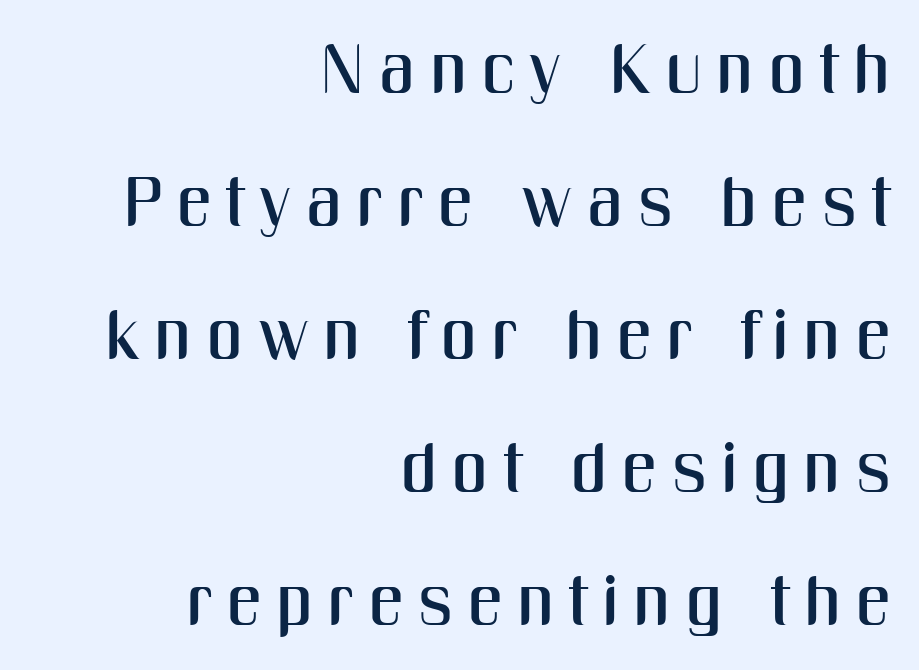
{"serif": "no", "italic": "no", "width": "condensed", "stroke_contrast": "medium", "x_height": "medium", "monospaced": "no", "underline": "no", "align": "right", "line_spacing": "loose", "line_spacing_ratio": 1.9, "letter_spacing": "wide", "letter_spacing_em": 0.21, "glyph_px": 70}
